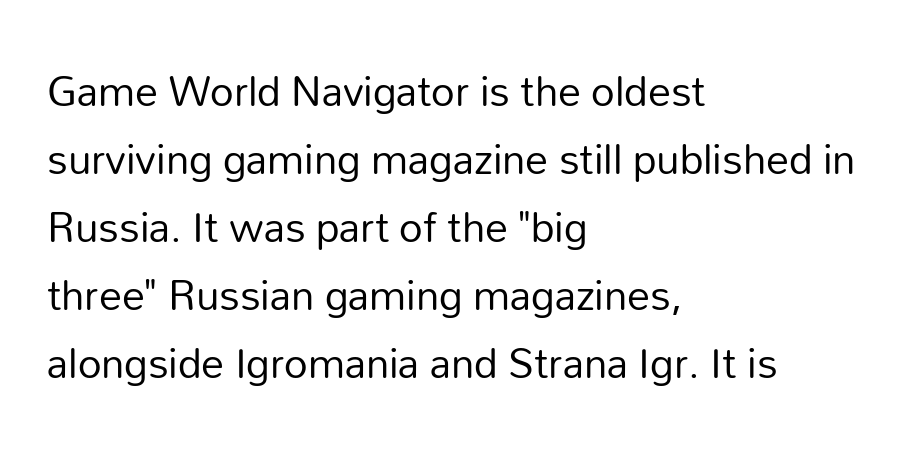
Q: Is the text bold? A: No.
Q: Is the text italic (slanted)? A: No, it is upright.
Q: Is the typeface a serif or a sans-serif typeface? A: Sans-serif.
Q: Is the text underlined? A: No.
Q: How is the paragraph aligned? A: Left-aligned.
Q: Is the spacing between letters normal or unusually wide? A: Normal.
Q: Is the spacing between lines tight, normal or loose? A: Normal.
Q: Width (condensed, normal, or wide)? A: Normal.
Q: Stroke contrast? A: Low.
Q: x-height? A: Medium.
Q: Monospaced? A: No.
